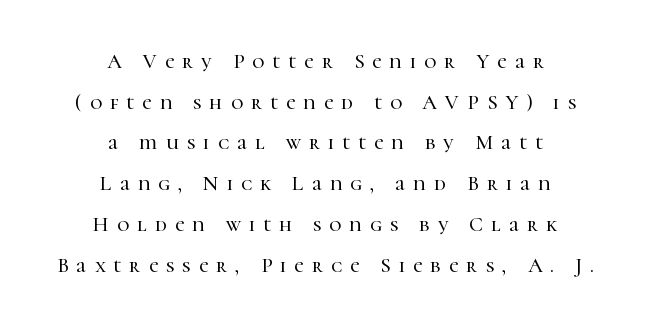
Q: Is the text italic (slanted)? A: No, it is upright.
Q: Is the text underlined? A: No.
Q: How is the paragraph aligned? A: Centered.
Q: Is the spacing between letters normal or unusually wide? A: Unusually wide.
Q: Is the spacing between lines tight, normal or loose? A: Loose.
